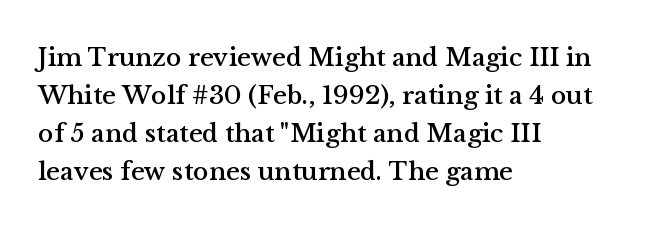
The image shows 26 px text type, upright; set left-aligned, normal line spacing (1.46x), normal letter spacing, not underlined.
